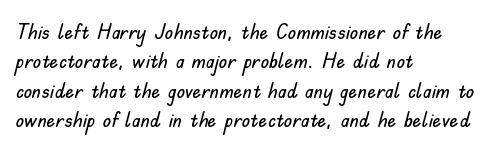
Glyph-to-glyph distance matches everyday printed text. If you drew a ruler down the left edge, every line would touch it. No word sits above an underline. The line-height multiplier appears to be the usual default.
